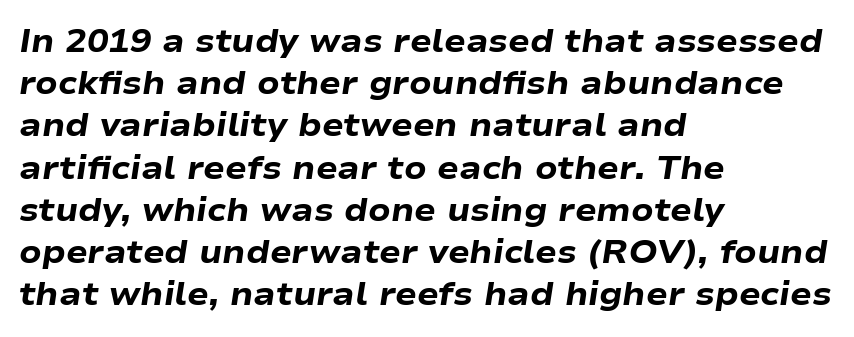
Is there much room between lines? A standard amount, neither cramped nor airy. There is no visible air inserted between adjacent glyphs. Italic: yes, the glyphs are oblique. The letters advance in unequal steps, a hallmark of proportional type. Pretty heavy lettering here — definitely bold.
